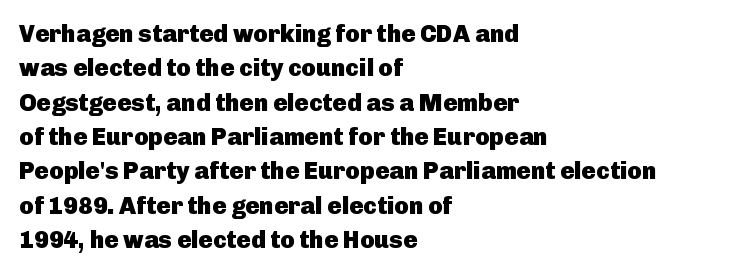
The passage shown is emphatically bold. The space directly below the letters is spotless. Italic? Not at all — the glyphs are vertical. The block of text has a typical density, with ordinary space between rows.
